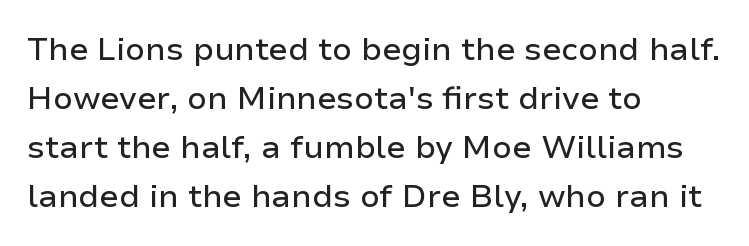
Short note: letters normally spaced. The letters advance in unequal steps, a hallmark of proportional type. Notice how the passage keeps a crisp vertical edge on the left only. These lines sit exactly where default settings would place them. Honestly, there is no underline to notice here at all.
